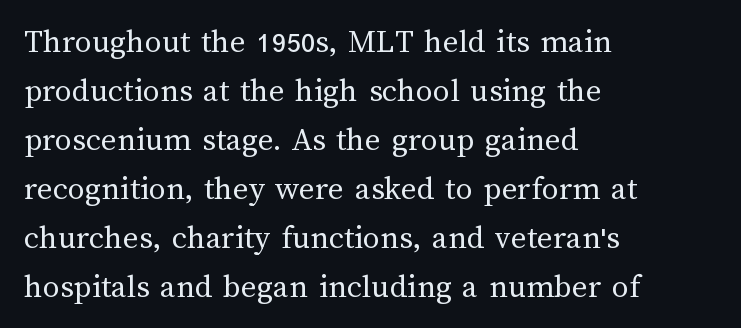
The image shows 34 px regular-weight type, upright; set left-aligned, normal line spacing (1.44x), normal letter spacing, not underlined; medium stroke contrast and a medium x-height.
